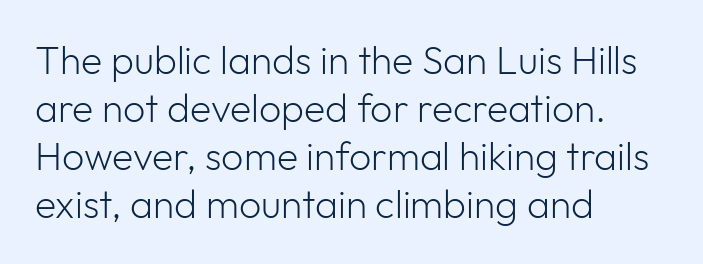
Q: Is the text bold? A: No.
Q: Is the text italic (slanted)? A: No, it is upright.
Q: Is the typeface a serif or a sans-serif typeface? A: Sans-serif.
Q: Is the text underlined? A: No.
Q: How is the paragraph aligned? A: Left-aligned.
Q: Is the spacing between letters normal or unusually wide? A: Normal.
Q: Width (condensed, normal, or wide)? A: Normal.
Q: Stroke contrast? A: Low.
Q: x-height? A: Medium.
Q: Monospaced? A: No.
